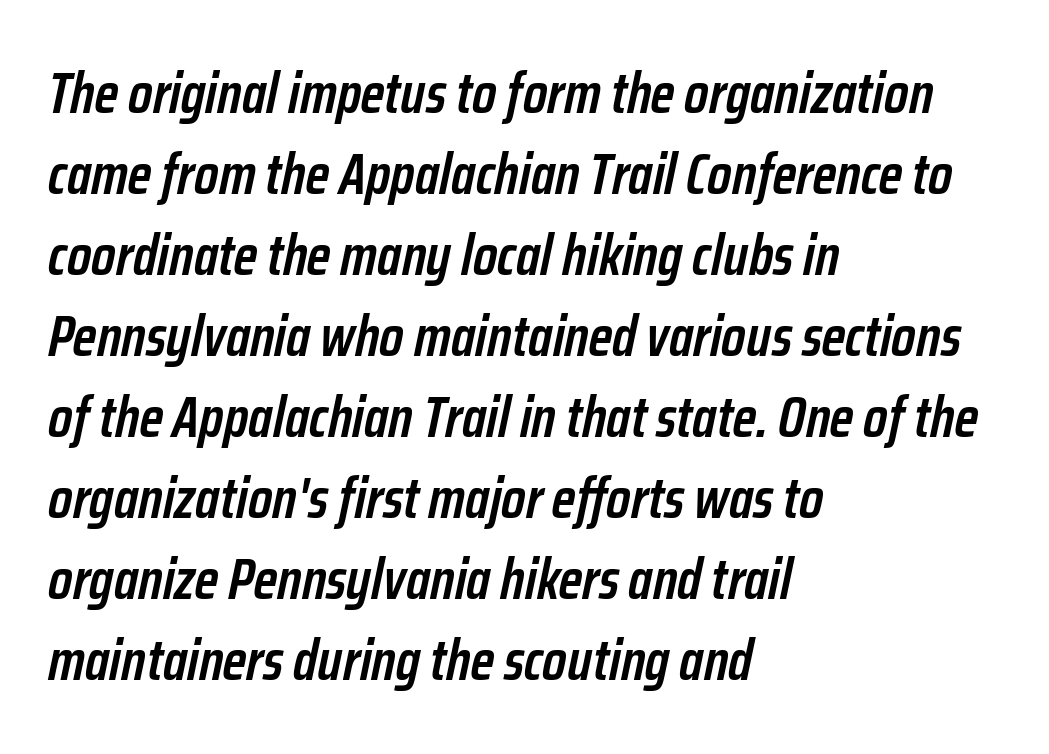
Compared with a centered layout, this one pins lines to the left instead. Italic: yes, the glyphs are oblique. The font is running at a semibold setting, under full bold. The glyphs are unaccompanied by any horizontal stroke below them. Tracking here is standard; glyphs follow each other at the usual distance.
